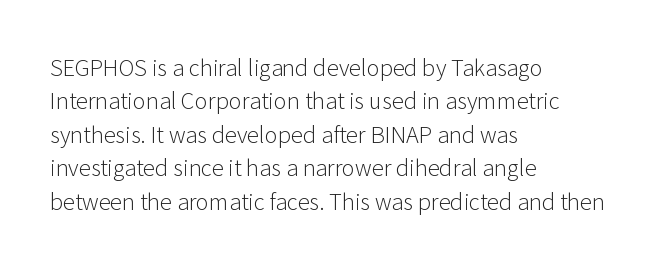
The image shows 22 px text type, upright; set left-aligned, normal line spacing (1.52x), normal letter spacing, not underlined.
